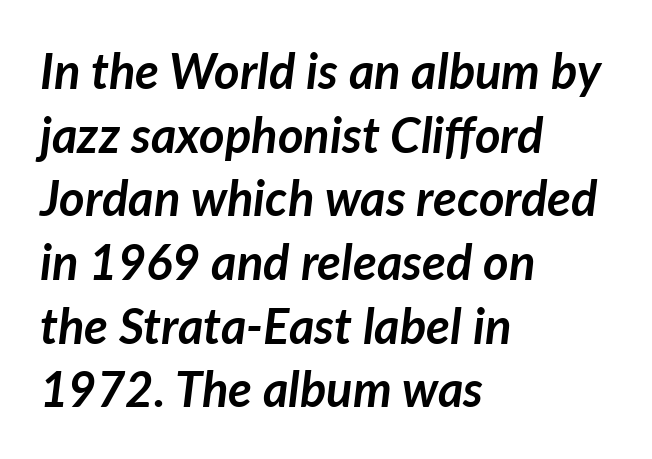
The image shows 49 px semibold type, italic (leaning right); set left-aligned, normal line spacing (1.3x), normal letter spacing, not underlined; low stroke contrast and a medium x-height.
